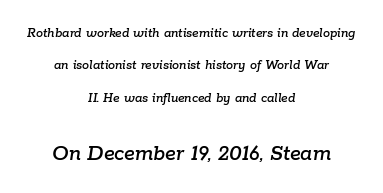
The image shows 23 px text type, italic (leaning right); set centered, loose line spacing (2.32x), normal letter spacing, not underlined; the second (bottom) block is 1.64x larger.
